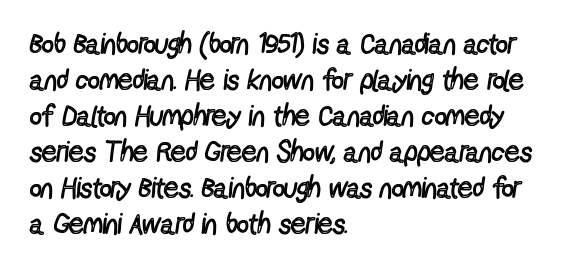
{"serif": "no", "bold": "no", "weight": "regular", "width": "condensed", "x_height": "medium", "monospaced": "no", "underline": "no", "align": "left", "line_spacing_ratio": 1.24, "letter_spacing": "normal", "letter_spacing_em": 0.0, "glyph_px": 29}
